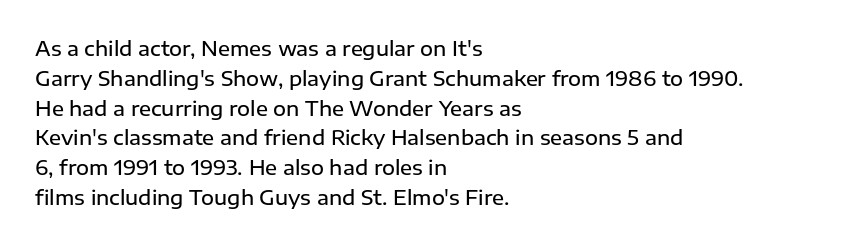
If you measured baseline to baseline, you'd find a middling distance. Summary of weight: moderately heavy, a semibold. Tracking value appears to be zero — textbook default spacing. Underline: absent. Style check: upright.
